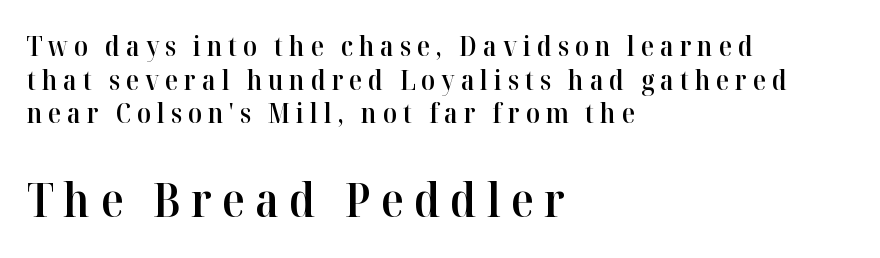
The image shows 47 px semibold serif type, upright; set left-aligned, normal line spacing (1.25x), unusually wide letter spacing (+0.22 em), not underlined; the second (bottom) block is 1.74x larger; high stroke contrast and a medium x-height.
